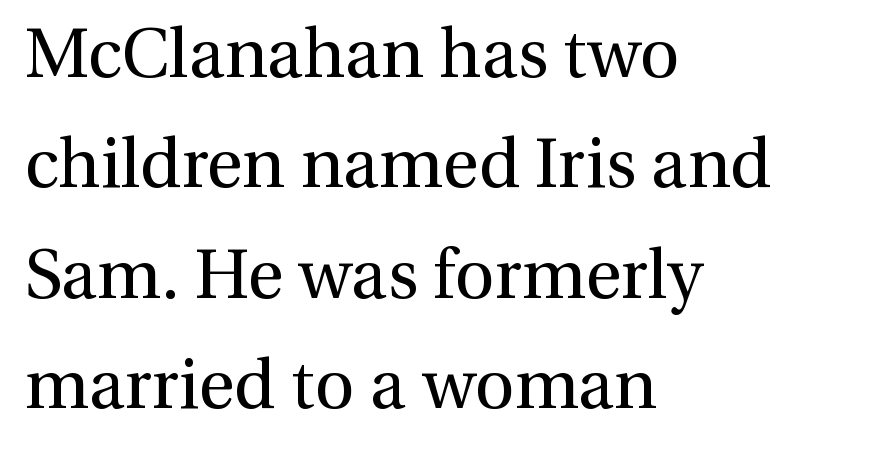
{"serif": "yes", "italic": "no", "bold": "no", "weight": "regular", "width": "normal", "stroke_contrast": "medium", "x_height": "medium", "monospaced": "no", "underline": "no", "align": "left", "line_spacing": "normal", "line_spacing_ratio": 1.6, "letter_spacing": "normal", "letter_spacing_em": 0.0, "glyph_px": 69}
